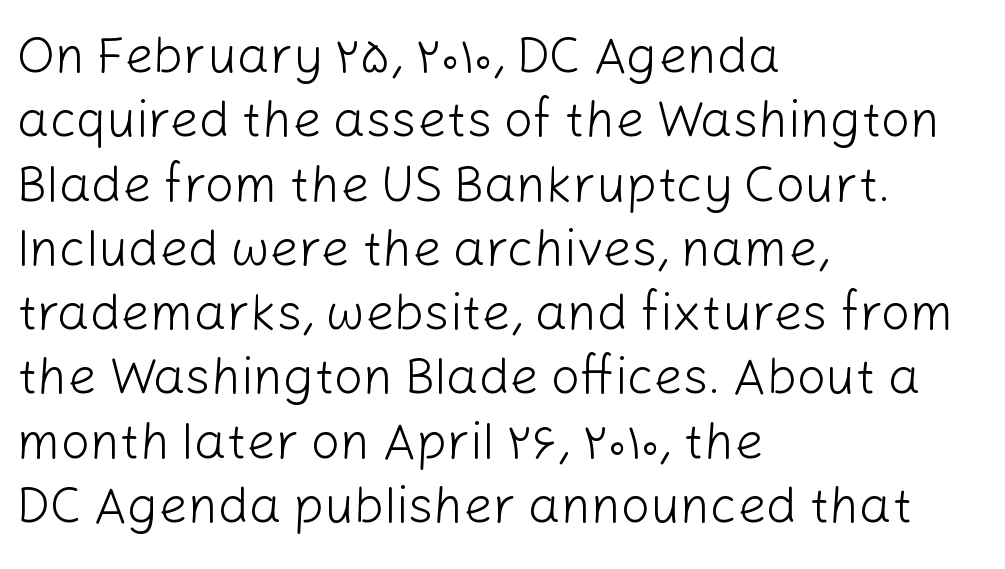
The text block is weighted toward the left margin, trailing off unevenly rightward. Baseline-to-baseline distance is the conventional proportion of letter height. Honestly, there is no underline to notice here at all. Standard letterfit; no display-style spreading of the glyphs. Notice how the stems are strictly vertical — no italics here. Examine the stroke ends and you'll find no serifs.
